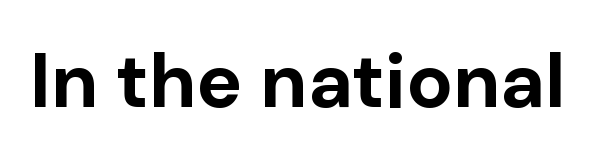
Q: Is the text bold? A: Yes.
Q: Is the text italic (slanted)? A: No, it is upright.
Q: Is the typeface a serif or a sans-serif typeface? A: Sans-serif.
Q: Is the text underlined? A: No.
Q: Is the spacing between letters normal or unusually wide? A: Normal.
Q: Width (condensed, normal, or wide)? A: Normal.
Q: Stroke contrast? A: Low.
Q: x-height? A: Medium.
Q: Monospaced? A: No.
